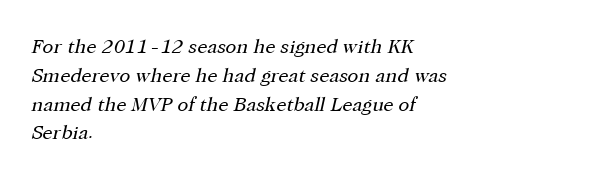
Characters are canted at an angle relative to the baseline's perpendicular. Ink coverage per letter is moderate at most. Quick note: interline space is typical. Decoration check: the copy has no underline. Does extra space separate the letters? No, they use regular spacing. Reading down the block, your eye returns to a fixed left position each line.
